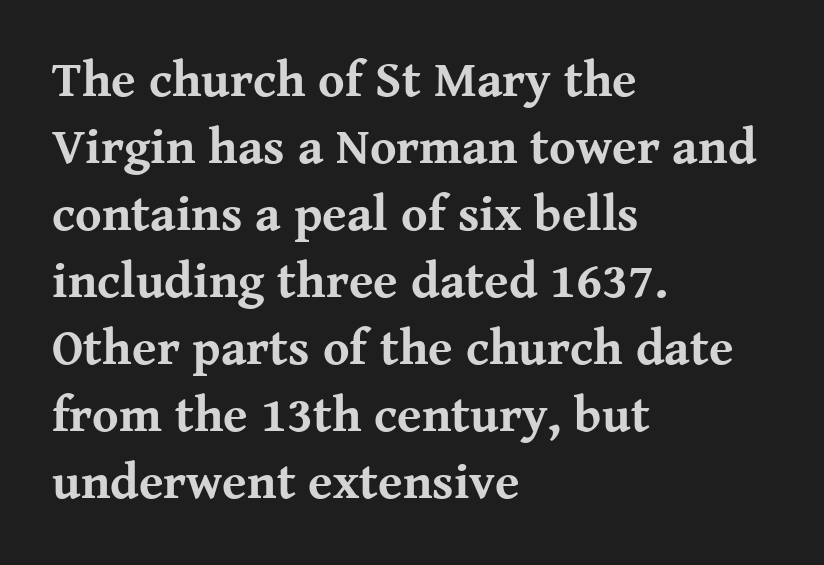
{"serif": "yes", "italic": "no", "bold": "yes", "weight": "bold", "width": "normal", "stroke_contrast": "medium", "x_height": "medium", "monospaced": "no", "underline": "no", "align": "left", "line_spacing": "normal", "line_spacing_ratio": 1.34, "letter_spacing": "normal", "letter_spacing_em": 0.0, "glyph_px": 50}
